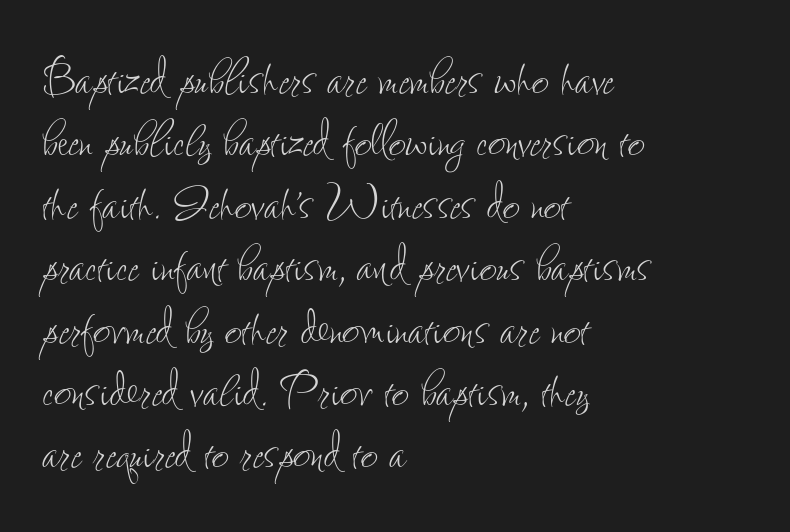
The leading is snug, giving the passage a crowded texture. Lines of text with bare space underneath. Spacing verdict: proportional, widths tailored to each character. Visually the block forms a straight wall on the left and a jagged coastline on the right. No chunkiness to these letters — they're not bold.
